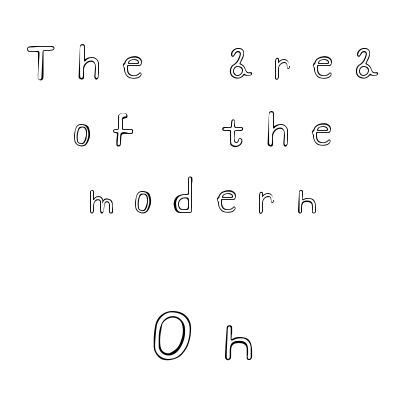
The image shows 65 px wide type, upright; set centered, normal line spacing (1.56x), unusually wide letter spacing (+0.49 em), not underlined; the second (bottom) block is 1.51x larger; a small x-height.
